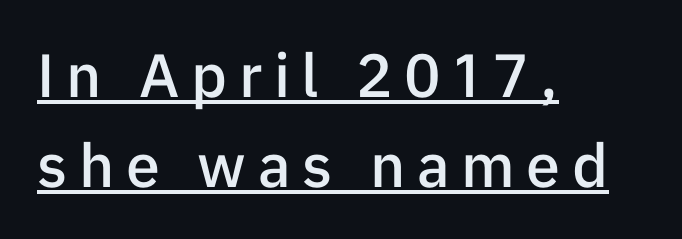
Q: Is the text bold? A: Semi-bold.
Q: Is the text italic (slanted)? A: No, it is upright.
Q: Is the typeface a serif or a sans-serif typeface? A: Sans-serif.
Q: Is the text underlined? A: Yes.
Q: How is the paragraph aligned? A: Left-aligned.
Q: Is the spacing between lines tight, normal or loose? A: Normal.
Q: Width (condensed, normal, or wide)? A: Normal.
Q: Stroke contrast? A: Low.
Q: x-height? A: Medium.
Q: Monospaced? A: No.
